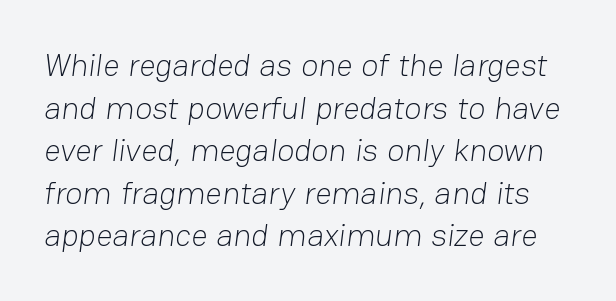
The image shows 32 px light sans-serif type; set normal line spacing (1.33x), normal letter spacing, not underlined; low stroke contrast and a medium x-height.
